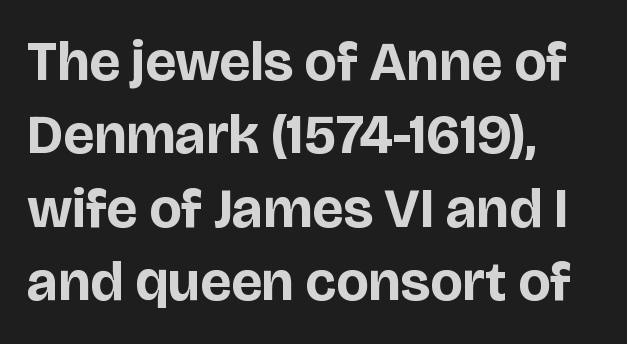
The image shows 56 px bold sans-serif type, upright; set left-aligned, normal line spacing (1.31x), normal letter spacing, not underlined; low stroke contrast and a large x-height.
